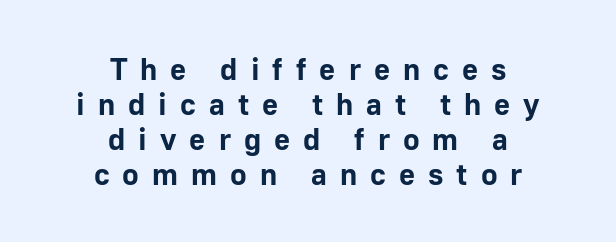
Q: Is the text bold? A: Yes.
Q: Is the text italic (slanted)? A: No, it is upright.
Q: Is the typeface a serif or a sans-serif typeface? A: Sans-serif.
Q: Is the text underlined? A: No.
Q: How is the paragraph aligned? A: Centered.
Q: Is the spacing between letters normal or unusually wide? A: Unusually wide.
Q: Is the spacing between lines tight, normal or loose? A: Tight.
Q: Width (condensed, normal, or wide)? A: Normal.
Q: Stroke contrast? A: Low.
Q: x-height? A: Medium.
Q: Monospaced? A: No.
